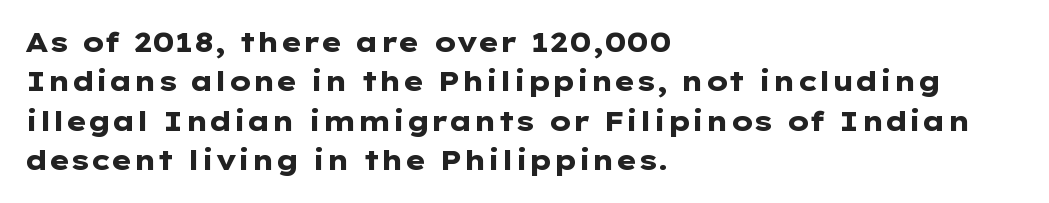
The line texture is even and compact thanks to regular tracking. Notice how the passage keeps a crisp vertical edge on the left only. Rendered with straight, roman letterforms. A bare baseline throughout the passage. One glance says typical: line gaps are just what's usual.
